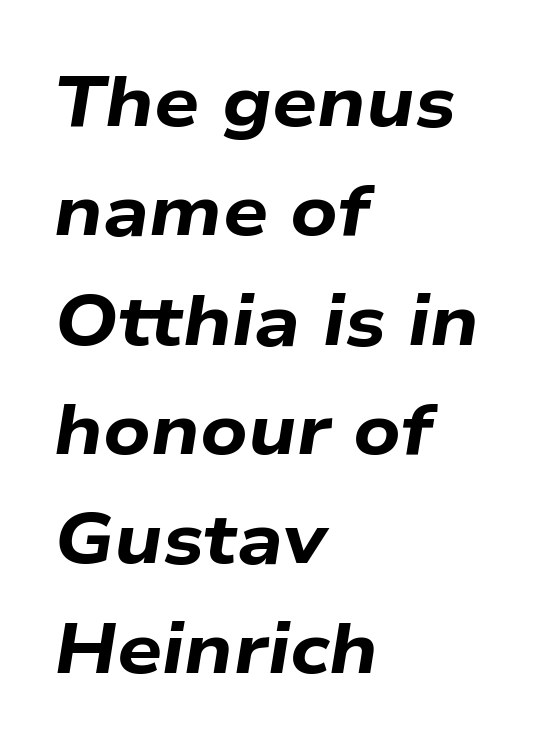
The image shows 71 px bold, wide type, italic (leaning right); set left-aligned, normal line spacing (1.54x), normal letter spacing, not underlined; low stroke contrast and a medium x-height.
